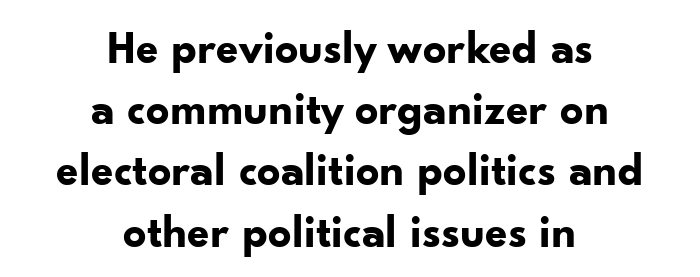
{"serif": "no", "italic": "no", "bold": "yes", "weight": "bold", "width": "normal", "stroke_contrast": "low", "x_height": "small", "monospaced": "no", "underline": "no", "align": "center", "line_spacing": "normal", "line_spacing_ratio": 1.33, "letter_spacing": "normal", "letter_spacing_em": 0.0, "glyph_px": 46}
